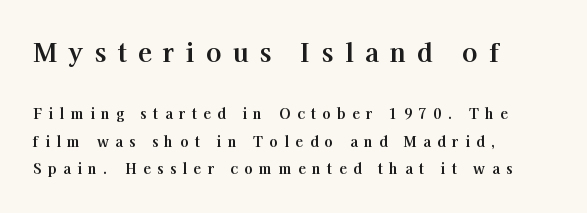
Q: Is the text bold? A: Yes.
Q: Is the text italic (slanted)? A: No, it is upright.
Q: Is the text underlined? A: No.
Q: How is the paragraph aligned? A: Left-aligned.
Q: Is the spacing between letters normal or unusually wide? A: Unusually wide.
Q: Is the spacing between lines tight, normal or loose? A: Loose.
Q: Which block of text is set in a larger size, the first (top) or the second (bottom)? A: The first (top) one.
